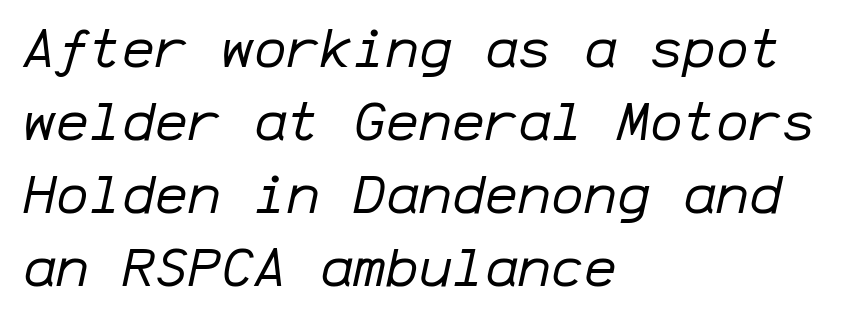
The image shows 55 px regular-weight type, italic (leaning right), monospaced; set left-aligned, normal line spacing (1.33x), normal letter spacing, not underlined; low stroke contrast and a medium x-height.
